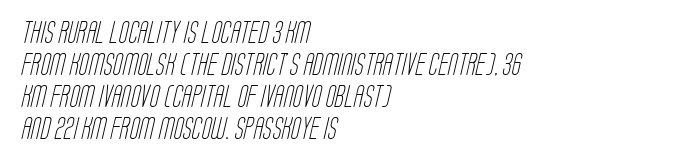
All the whitespace from short lines collects on the right. The specimen omits any rule beneath the text block's lines. No extra tracking has been applied to these lines. The weight would be labelled regular, book, light, or lighter still.
